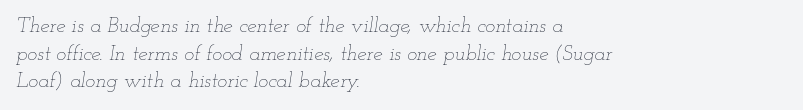
The image shows 21 px text type, italic (leaning right); set left-aligned, normal line spacing (1.31x), normal letter spacing, not underlined.
